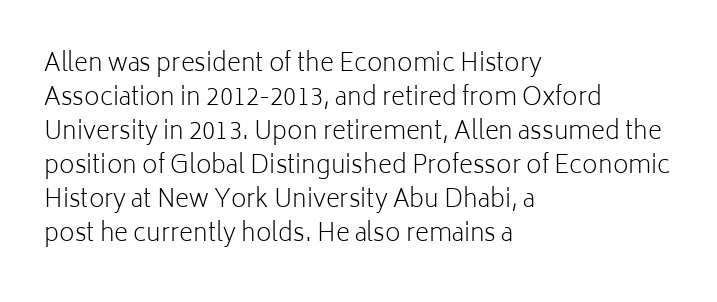
The image shows 24 px text type, upright; set left-aligned, normal line spacing (1.42x), normal letter spacing, not underlined.
